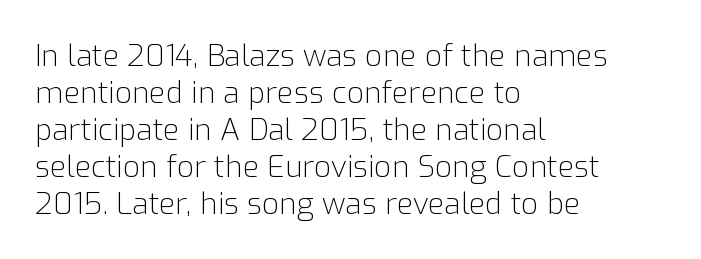
The image shows 30 px light sans-serif type, upright; set left-aligned, line spacing 1.23x, normal letter spacing, not underlined; low stroke contrast and a medium x-height.
